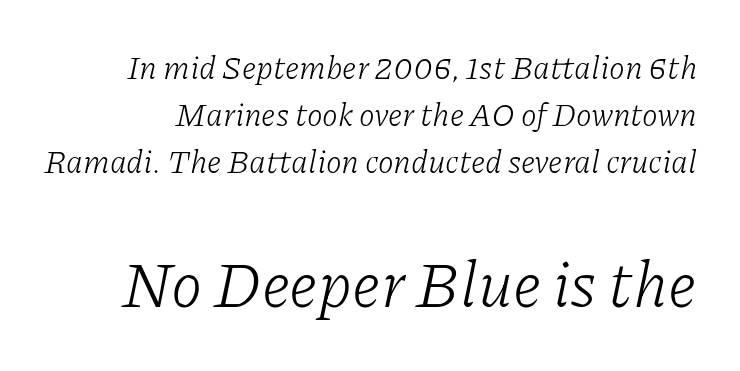
{"serif": "yes", "italic": "yes", "lean": "right", "slant_degrees": 11, "bold": "no", "weight": "light", "width": "normal", "stroke_contrast": "low", "x_height": "medium", "monospaced": "no", "underline": "no", "line_spacing": "normal", "line_spacing_ratio": 1.47, "letter_spacing": "normal", "letter_spacing_em": 0.0, "larger_block": "second", "size_ratio": 2.0, "glyph_px": 64}
